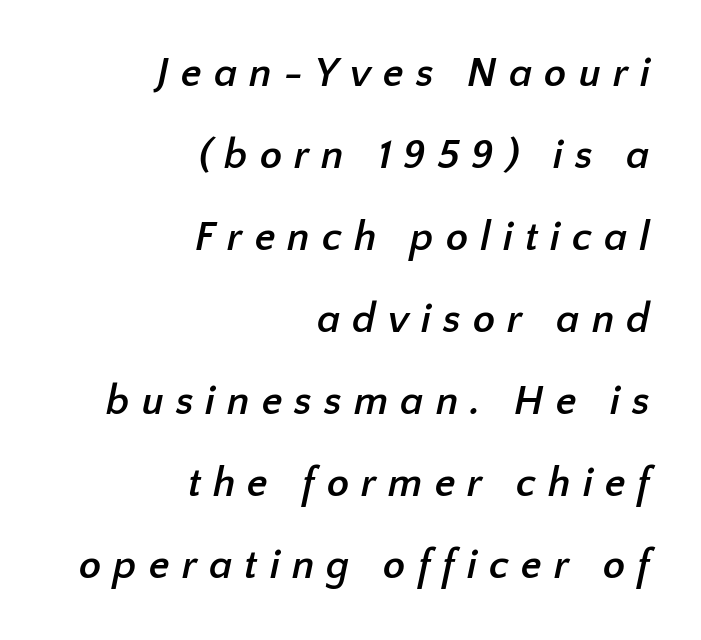
{"serif": "no", "bold": "yes", "weight": "semibold", "width": "normal", "stroke_contrast": "low", "x_height": "medium", "monospaced": "no", "underline": "no", "align": "right", "line_spacing": "loose", "line_spacing_ratio": 2.0, "letter_spacing": "wide", "letter_spacing_em": 0.29, "glyph_px": 41}
